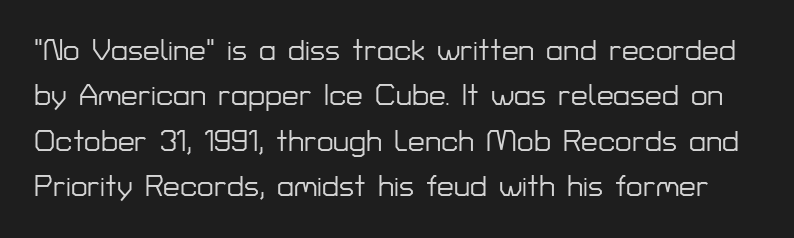
{"serif": "no", "italic": "no", "width": "normal", "stroke_contrast": "low", "x_height": "medium", "monospaced": "no", "underline": "no", "line_spacing": "normal", "line_spacing_ratio": 1.51, "letter_spacing": "normal", "letter_spacing_em": 0.0, "glyph_px": 30}
